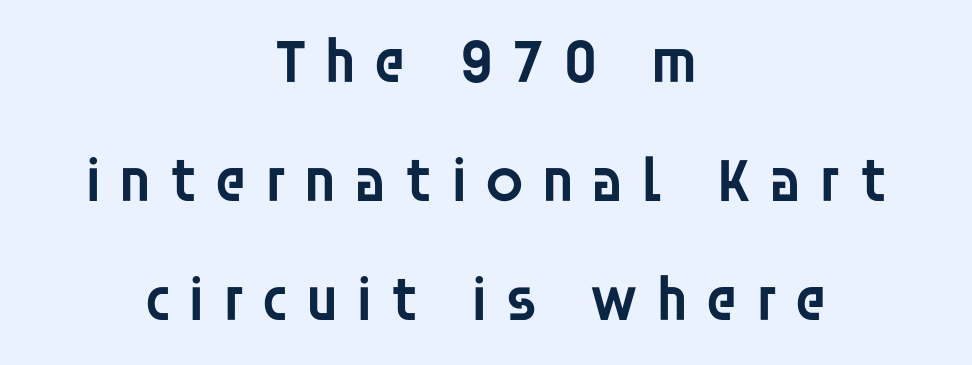
Q: Is the text bold? A: Semi-bold.
Q: Is the text italic (slanted)? A: No, it is upright.
Q: Is the typeface a serif or a sans-serif typeface? A: Sans-serif.
Q: Is the text underlined? A: No.
Q: How is the paragraph aligned? A: Centered.
Q: Is the spacing between letters normal or unusually wide? A: Unusually wide.
Q: Width (condensed, normal, or wide)? A: Normal.
Q: Stroke contrast? A: Low.
Q: x-height? A: Large.
Q: Monospaced? A: No.
